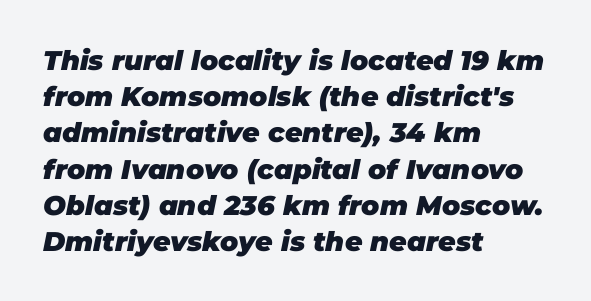
Q: Is the text bold? A: Yes.
Q: Is the text italic (slanted)? A: Yes, it leans right by about 11 degrees.
Q: Is the text underlined? A: No.
Q: How is the paragraph aligned? A: Left-aligned.
Q: Is the spacing between letters normal or unusually wide? A: Normal.
Q: Is the spacing between lines tight, normal or loose? A: Normal.
